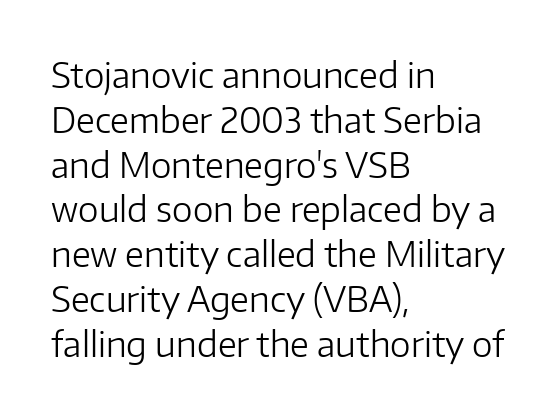
{"serif": "no", "italic": "no", "bold": "no", "weight": "light", "width": "normal", "stroke_contrast": "low", "x_height": "medium", "monospaced": "no", "underline": "no", "align": "left", "line_spacing": "normal", "line_spacing_ratio": 1.28, "letter_spacing": "normal", "letter_spacing_em": 0.0, "glyph_px": 35}
